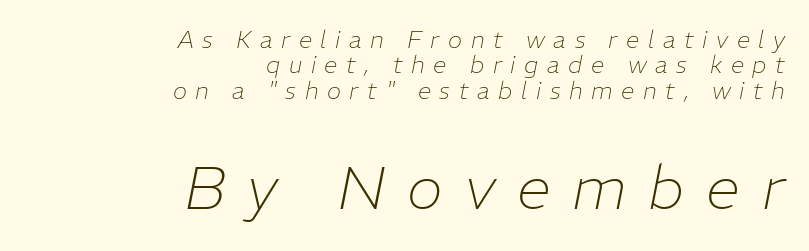
Q: Is the text bold? A: No.
Q: Is the text italic (slanted)? A: Yes, it leans right by about 11 degrees.
Q: Is the text underlined? A: No.
Q: How is the paragraph aligned? A: Right-aligned.
Q: Is the spacing between letters normal or unusually wide? A: Unusually wide.
Q: Is the spacing between lines tight, normal or loose? A: Tight.
Q: Which block of text is set in a larger size, the first (top) or the second (bottom)? A: The second (bottom) one.
Q: Width (condensed, normal, or wide)? A: Normal.
Q: Stroke contrast? A: Low.
Q: x-height? A: Medium.
Q: Monospaced? A: No.
